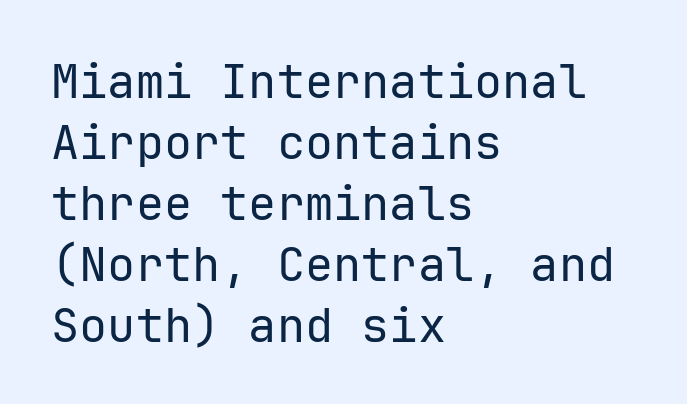
The image shows 47 px regular-weight sans-serif type, upright, monospaced; set left-aligned, normal line spacing (1.3x), normal letter spacing, not underlined; low stroke contrast and a medium x-height.
